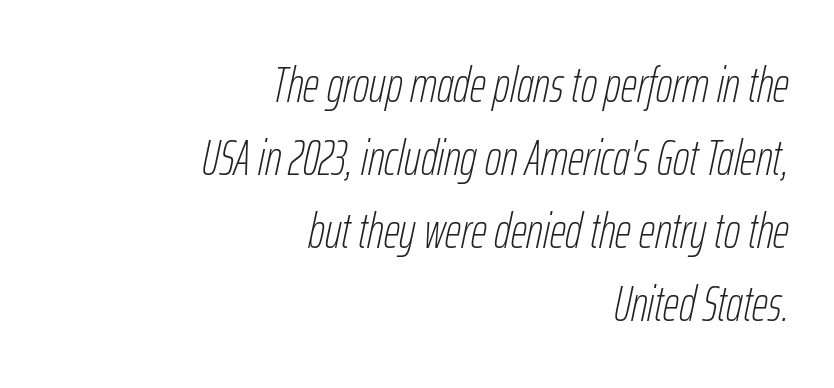
{"italic": "yes", "lean": "right", "slant_degrees": 12, "bold": "no", "weight": "thin", "width": "condensed", "stroke_contrast": "low", "x_height": "medium", "monospaced": "no", "underline": "no", "align": "right", "line_spacing": "normal", "line_spacing_ratio": 1.46, "letter_spacing": "normal", "letter_spacing_em": 0.0, "glyph_px": 50}
